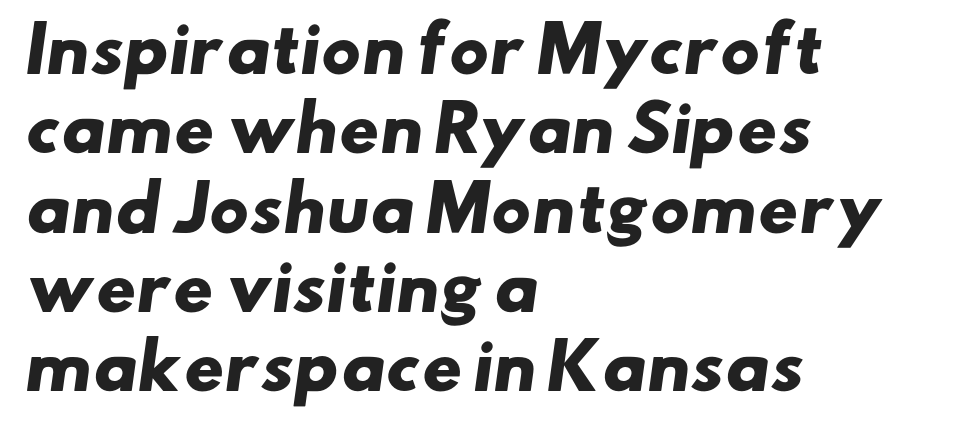
Is the letter spacing exaggerated? No — it looks like the ordinary default. Is there much room between lines? A standard amount, neither cramped nor airy. Short and long lines alike share a common starting point at left. This is heavy type, rendered in bold. The rendering uses natural spacing where letterforms have individual widths.
